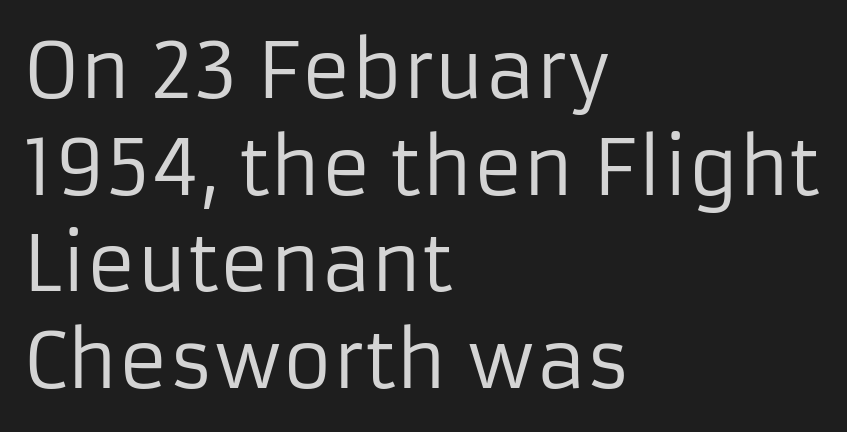
Q: Is the text bold? A: No.
Q: Is the text italic (slanted)? A: No, it is upright.
Q: Is the typeface a serif or a sans-serif typeface? A: Sans-serif.
Q: Is the text underlined? A: No.
Q: How is the paragraph aligned? A: Left-aligned.
Q: Is the spacing between letters normal or unusually wide? A: Normal.
Q: Is the spacing between lines tight, normal or loose? A: Normal.
Q: Width (condensed, normal, or wide)? A: Normal.
Q: Stroke contrast? A: Low.
Q: x-height? A: Medium.
Q: Monospaced? A: No.
